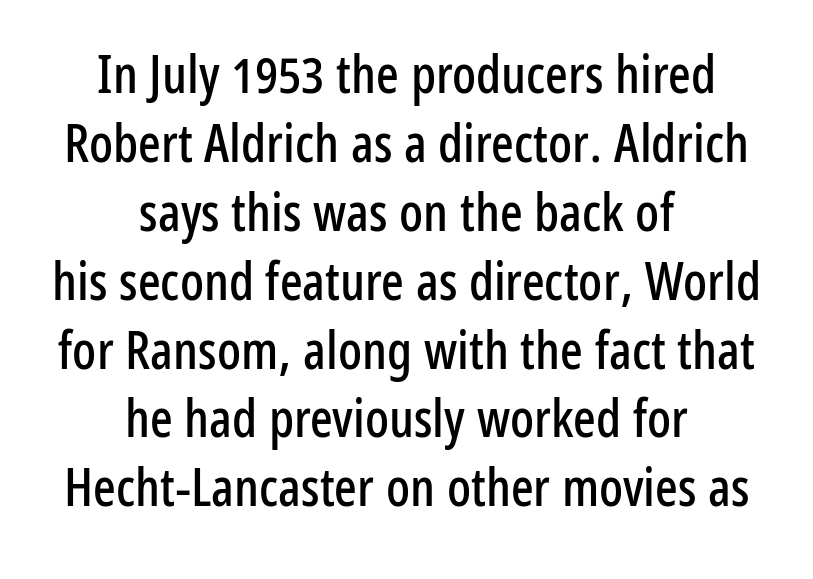
Honestly, there is no underline to notice here at all. Varying glyph widths throughout — classic text-font behaviour. The type family on display is of the sans-serif kind. One glance says typical: line gaps are just what's usual. Italic: no, the glyphs are upright roman. Look at the tracking — it's just the regular setting, nothing added.
